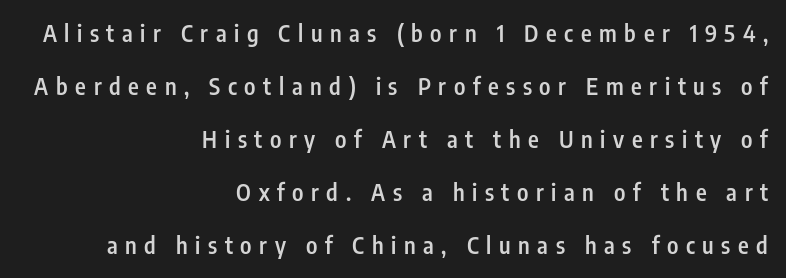
Q: Is the text bold? A: Semi-bold.
Q: Is the text italic (slanted)? A: No, it is upright.
Q: Is the text underlined? A: No.
Q: How is the paragraph aligned? A: Right-aligned.
Q: Is the spacing between letters normal or unusually wide? A: Unusually wide.
Q: Is the spacing between lines tight, normal or loose? A: Loose.
